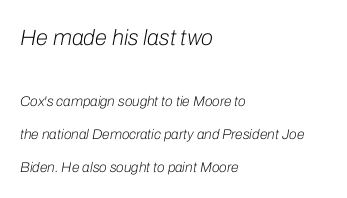
{"italic": "yes", "lean": "right", "slant_degrees": 10, "bold": "no", "underline": "no", "align": "left", "line_spacing": "loose", "line_spacing_ratio": 2.36, "letter_spacing": "normal", "letter_spacing_em": 0.0, "larger_block": "first", "size_ratio": 1.57, "glyph_px": 22}
